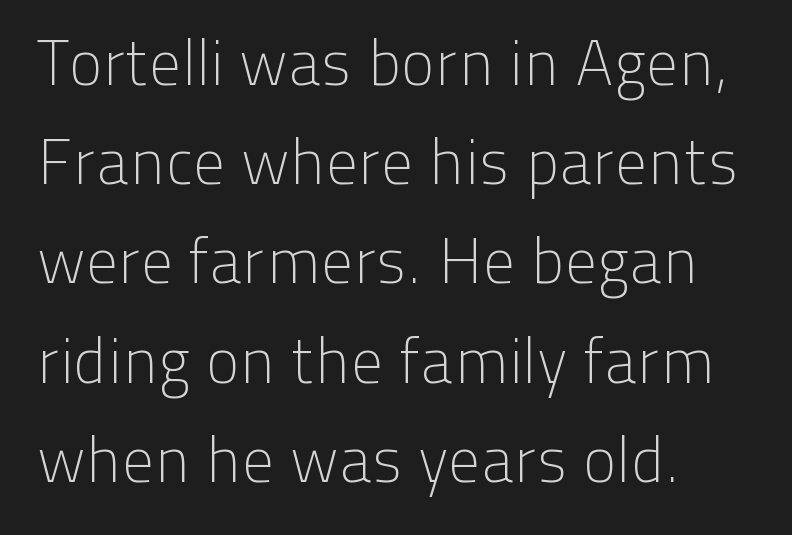
The image shows 64 px light sans-serif type, upright; set left-aligned, normal line spacing (1.55x), normal letter spacing, not underlined; low stroke contrast and a medium x-height.
